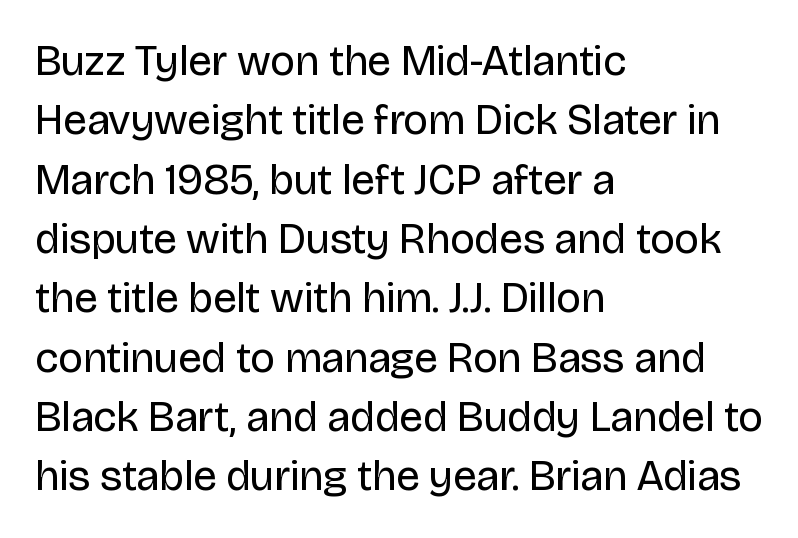
{"serif": "no", "italic": "no", "bold": "no", "weight": "regular", "width": "normal", "stroke_contrast": "low", "x_height": "large", "monospaced": "no", "underline": "no", "align": "left", "line_spacing": "normal", "line_spacing_ratio": 1.38, "letter_spacing": "normal", "letter_spacing_em": 0.0, "glyph_px": 43}
